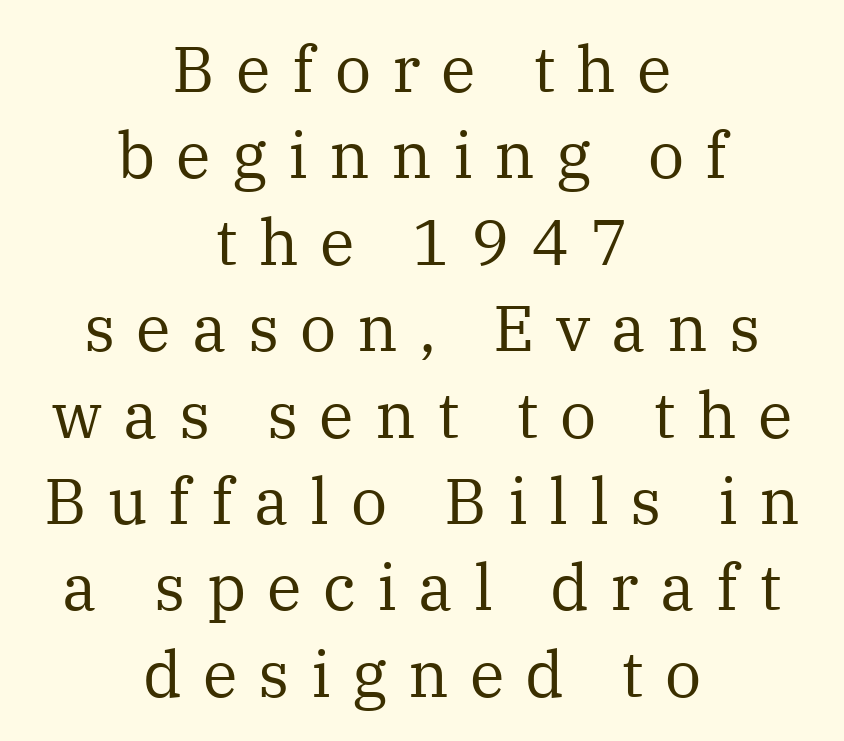
{"serif": "yes", "italic": "no", "bold": "no", "weight": "regular", "width": "normal", "stroke_contrast": "medium", "x_height": "medium", "monospaced": "no", "underline": "no", "align": "center", "line_spacing": "normal", "line_spacing_ratio": 1.35, "letter_spacing": "wide", "letter_spacing_em": 0.33, "glyph_px": 64}
